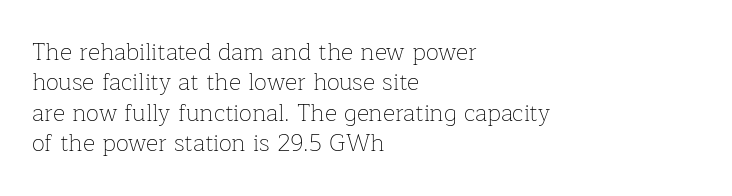
The image shows 24 px text type, upright; set left-aligned, normal line spacing (1.27x), normal letter spacing, not underlined.
